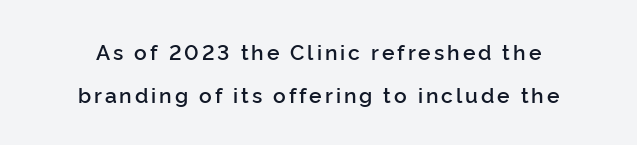
{"italic": "no", "bold": "semi", "underline": "no", "line_spacing": "loose", "line_spacing_ratio": 2.04, "glyph_px": 21}
